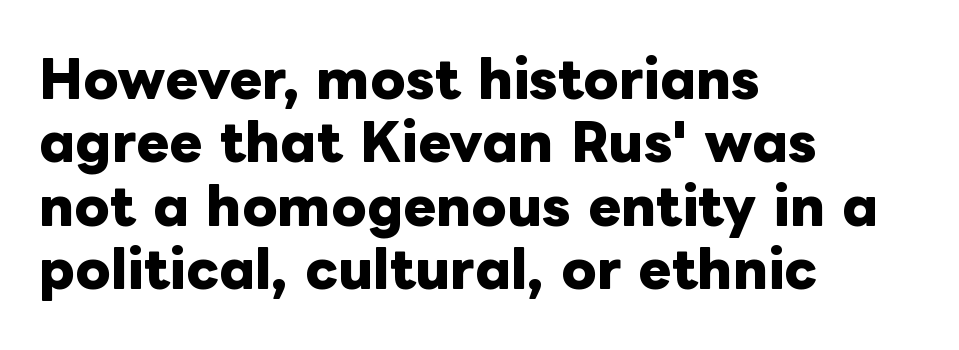
Horizontal bands of white between lines are of average thickness. The space directly below the letters is spotless. The strokes are fattened all the way to bold. Tall strokes in this sample are plumb rather than angled.
